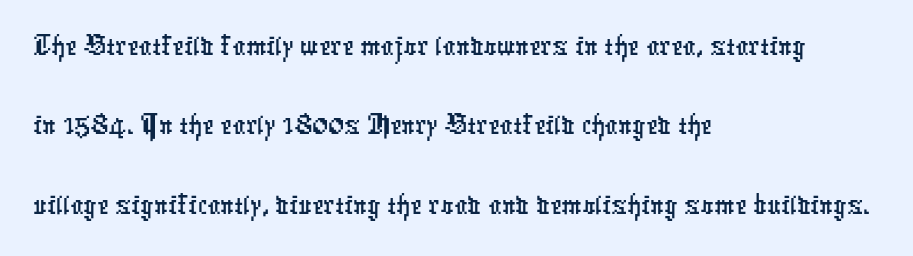
Descenders are the only things crossing below the line. Line beginnings align vertically; line endings do not. Nobody touched the tracking dial on this one. Grotesque or geometric, the face here clearly has no serifs. The passage shown is typed in a proportional face where columns would drift.
